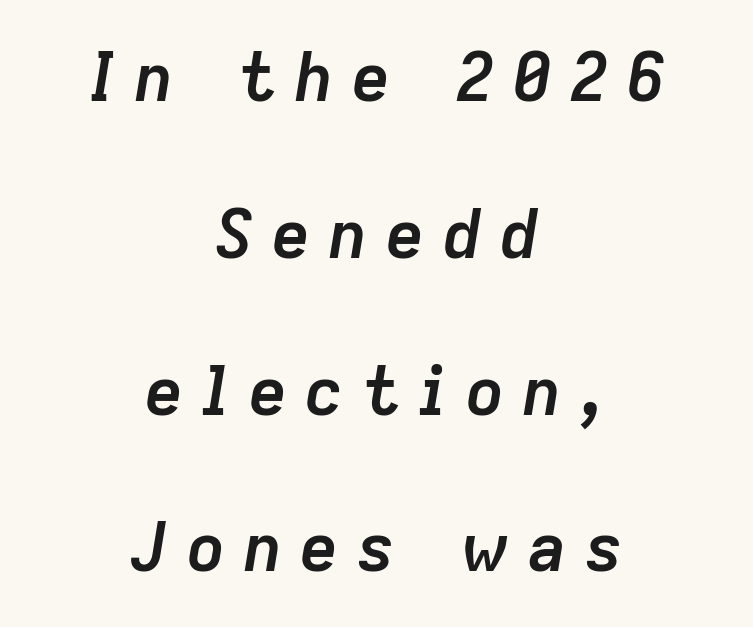
The image shows 67 px semibold type, italic (leaning right); set centered, loose line spacing (2.34x), unusually wide letter spacing (+0.25 em), not underlined; low stroke contrast and a medium x-height.
